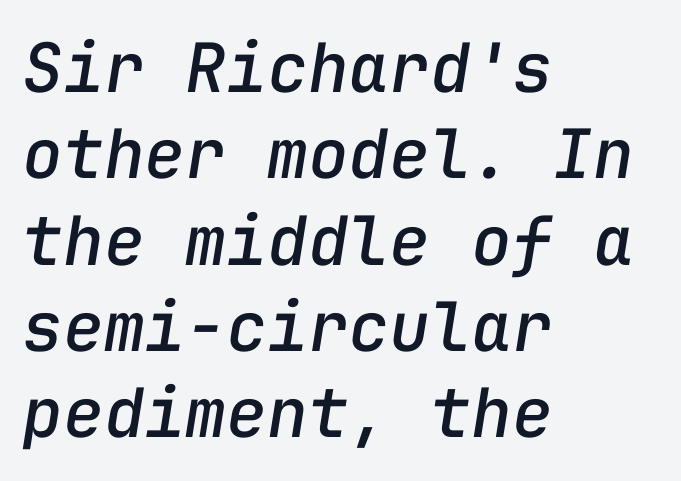
The image shows 68 px text type, italic (leaning right), monospaced; set left-aligned, normal line spacing (1.27x), normal letter spacing, not underlined; low stroke contrast and a medium x-height.
